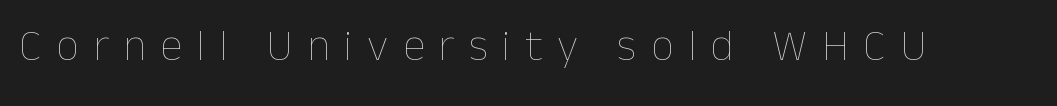
The image shows 45 px thin type, upright; set unusually wide letter spacing (+0.32 em), not underlined; low stroke contrast and a medium x-height.
